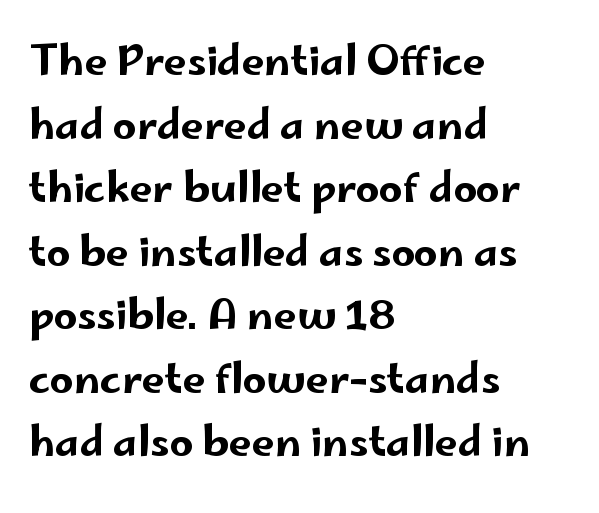
Words float on clear page, feet unadorned. Look at the bottom of the vertical strokes: they stop flat, with no serifs. The lines in this sample share a left origin and differ only in where they stop. Caption: standard tracking, unaltered. Proportional: the letters do not fall into vertical columns. The typography opts for an upright posture over an oblique one.
